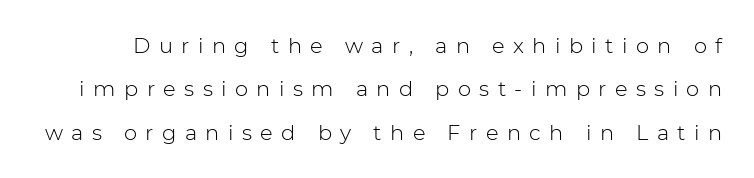
Q: Is the text bold? A: No.
Q: Is the text italic (slanted)? A: No, it is upright.
Q: Is the text underlined? A: No.
Q: Is the spacing between letters normal or unusually wide? A: Unusually wide.
Q: Is the spacing between lines tight, normal or loose? A: Loose.
